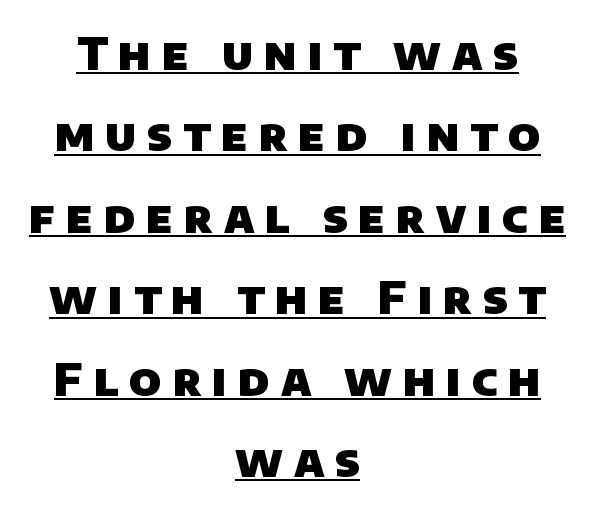
Q: Is the text bold? A: Yes.
Q: Is the typeface a serif or a sans-serif typeface? A: Sans-serif.
Q: Is the text underlined? A: Yes.
Q: How is the paragraph aligned? A: Centered.
Q: Is the spacing between letters normal or unusually wide? A: Unusually wide.
Q: Width (condensed, normal, or wide)? A: Normal.
Q: Stroke contrast? A: Low.
Q: x-height? A: Large.
Q: Monospaced? A: No.
